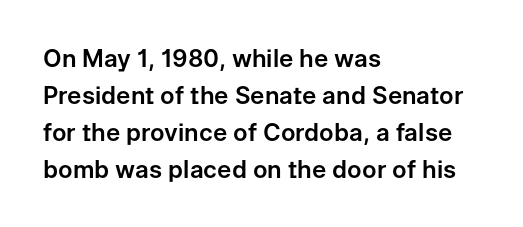
This is roman type, the default non-slanted kind. The lines in this sample share a left origin and differ only in where they stop. Glance below the letters and you will spot only blank space. The line-height multiplier appears to be the usual default. No extra tracking has been applied to these lines.
